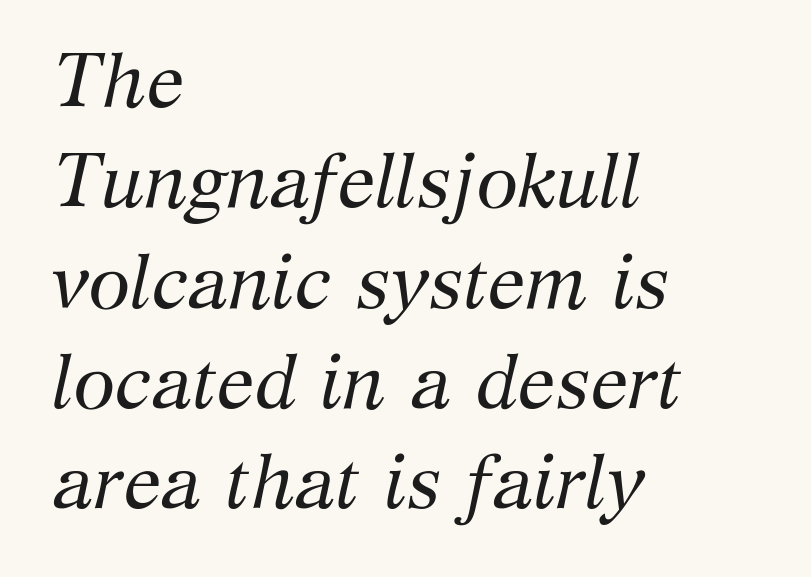
{"serif": "yes", "italic": "yes", "lean": "right", "slant_degrees": 12, "bold": "no", "weight": "regular", "width": "normal", "stroke_contrast": "medium", "x_height": "medium", "monospaced": "no", "underline": "no", "align": "left", "line_spacing": "normal", "line_spacing_ratio": 1.32, "letter_spacing": "normal", "letter_spacing_em": 0.0, "glyph_px": 76}
